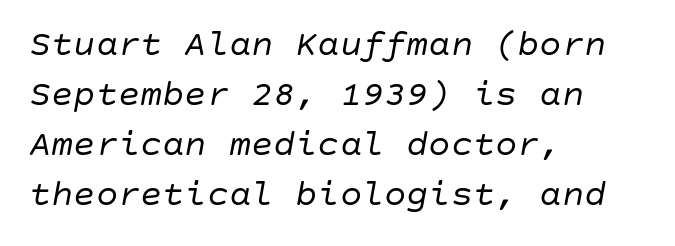
Q: Is the text bold? A: No.
Q: Is the text italic (slanted)? A: Yes, it leans right by about 10 degrees.
Q: Is the text underlined? A: No.
Q: How is the paragraph aligned? A: Left-aligned.
Q: Is the spacing between letters normal or unusually wide? A: Normal.
Q: Is the spacing between lines tight, normal or loose? A: Normal.
Q: Width (condensed, normal, or wide)? A: Normal.
Q: Stroke contrast? A: Low.
Q: x-height? A: Large.
